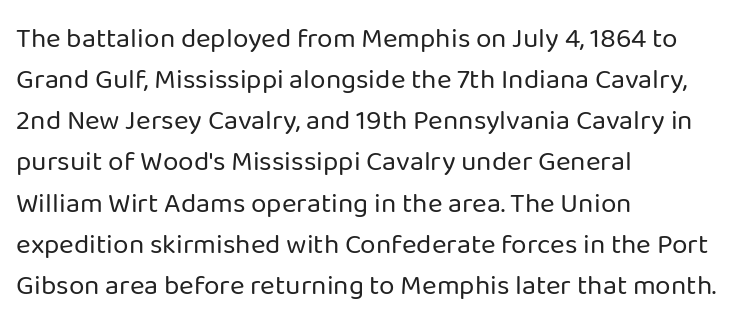
{"serif": "no", "italic": "no", "bold": "no", "weight": "regular", "width": "normal", "stroke_contrast": "low", "x_height": "medium", "monospaced": "no", "underline": "no", "align": "left", "line_spacing": "normal", "line_spacing_ratio": 1.47, "letter_spacing": "normal", "letter_spacing_em": 0.0, "glyph_px": 28}
